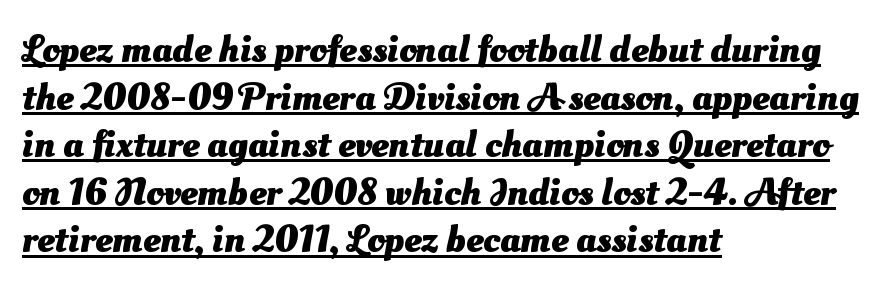
The image shows 39 px heavy sans-serif type; set left-aligned, line spacing 1.22x, normal letter spacing, underlined; medium stroke contrast and a small x-height.
